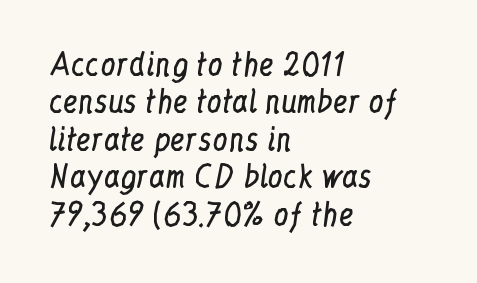
{"serif": "yes", "bold": "no", "weight": "regular", "width": "condensed", "stroke_contrast": "low", "x_height": "medium", "monospaced": "no", "underline": "no", "align": "left", "line_spacing": "normal", "line_spacing_ratio": 1.25, "letter_spacing": "normal", "letter_spacing_em": 0.0, "glyph_px": 30}
